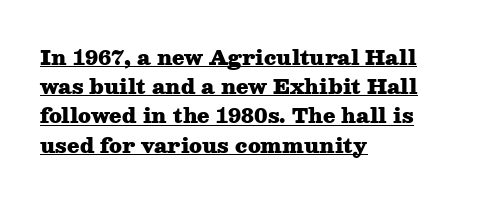
{"italic": "no", "bold": "yes", "underline": "yes", "align": "left", "line_spacing": "normal", "line_spacing_ratio": 1.46, "letter_spacing": "normal", "letter_spacing_em": 0.0, "glyph_px": 20}
